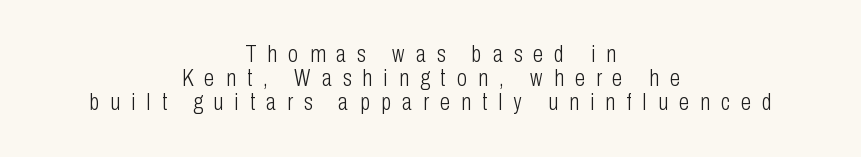
{"italic": "no", "bold": "no", "underline": "no", "align": "center", "line_spacing": "tight", "line_spacing_ratio": 1.05, "letter_spacing": "wide", "letter_spacing_em": 0.49, "glyph_px": 23}
